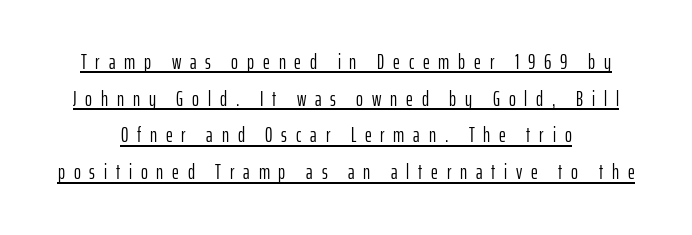
Q: Is the text bold? A: No.
Q: Is the text italic (slanted)? A: No, it is upright.
Q: Is the text underlined? A: Yes.
Q: Is the spacing between letters normal or unusually wide? A: Unusually wide.
